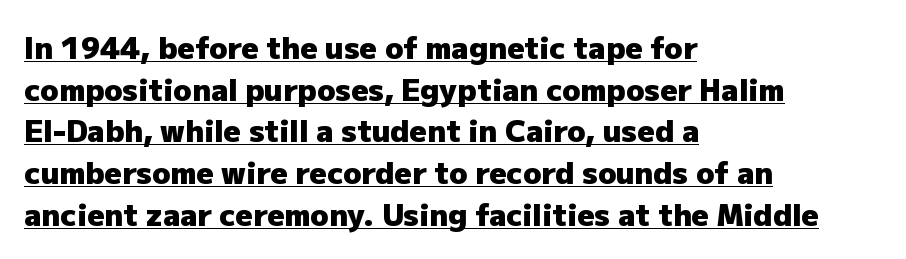
{"serif": "no", "italic": "no", "bold": "yes", "weight": "heavy", "width": "normal", "stroke_contrast": "low", "x_height": "medium", "monospaced": "no", "underline": "yes", "align": "left", "line_spacing": "normal", "line_spacing_ratio": 1.39, "letter_spacing": "normal", "letter_spacing_em": 0.0, "glyph_px": 30}
